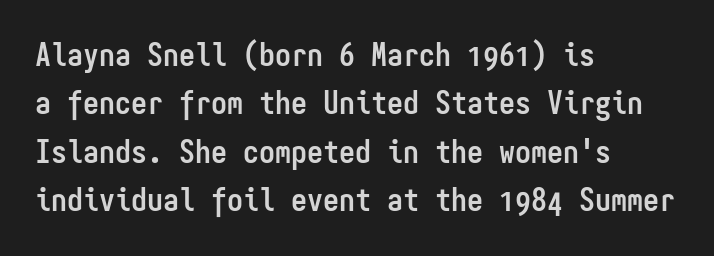
Q: Is the text bold? A: Yes.
Q: Is the text italic (slanted)? A: No, it is upright.
Q: Is the typeface a serif or a sans-serif typeface? A: Sans-serif.
Q: Is the text underlined? A: No.
Q: How is the paragraph aligned? A: Left-aligned.
Q: Is the spacing between letters normal or unusually wide? A: Normal.
Q: Is the spacing between lines tight, normal or loose? A: Normal.
Q: Width (condensed, normal, or wide)? A: Condensed.
Q: Stroke contrast? A: Low.
Q: x-height? A: Medium.
Q: Monospaced? A: Yes.
